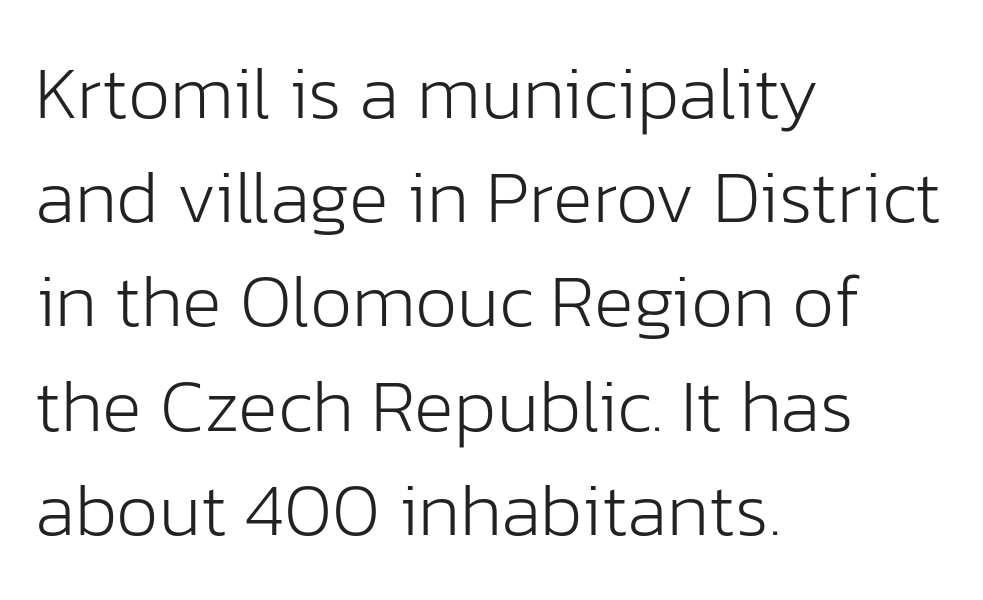
{"serif": "no", "italic": "no", "bold": "no", "weight": "light", "width": "normal", "stroke_contrast": "low", "x_height": "medium", "monospaced": "no", "underline": "no", "align": "left", "line_spacing": "normal", "line_spacing_ratio": 1.39, "letter_spacing": "normal", "letter_spacing_em": 0.0, "glyph_px": 75}
